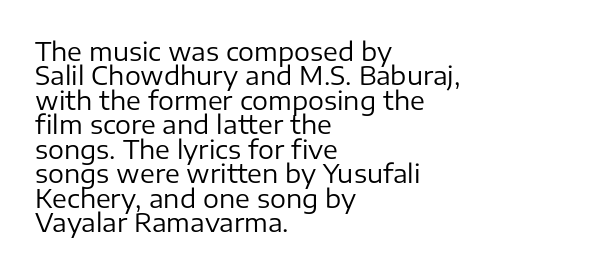
The image shows 25 px text type, upright; set left-aligned, tight line spacing (0.98x), normal letter spacing, not underlined.
